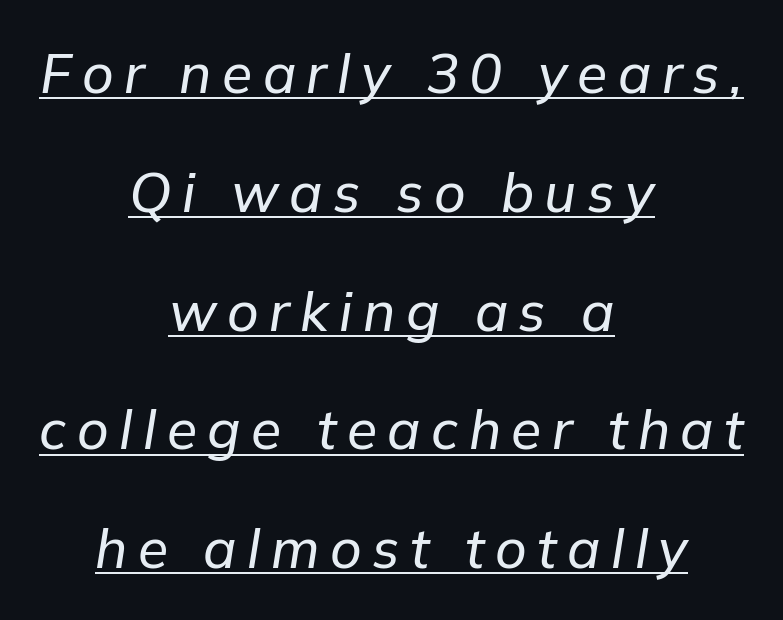
Q: Is the text italic (slanted)? A: Yes, it leans right by about 9 degrees.
Q: Is the text underlined? A: Yes.
Q: How is the paragraph aligned? A: Centered.
Q: Is the spacing between lines tight, normal or loose? A: Loose.
Q: Width (condensed, normal, or wide)? A: Normal.
Q: Stroke contrast? A: Low.
Q: x-height? A: Medium.
Q: Monospaced? A: No.
